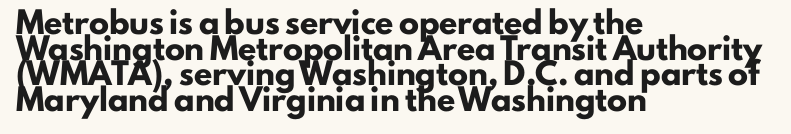
Q: Is the text bold? A: Yes.
Q: Is the text italic (slanted)? A: No, it is upright.
Q: Is the text underlined? A: No.
Q: How is the paragraph aligned? A: Left-aligned.
Q: Is the spacing between letters normal or unusually wide? A: Normal.
Q: Is the spacing between lines tight, normal or loose? A: Normal.
